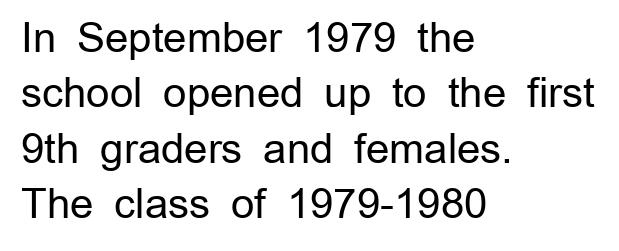
Q: Is the text bold? A: No.
Q: Is the text italic (slanted)? A: No, it is upright.
Q: Is the typeface a serif or a sans-serif typeface? A: Sans-serif.
Q: Is the text underlined? A: No.
Q: How is the paragraph aligned? A: Left-aligned.
Q: Is the spacing between letters normal or unusually wide? A: Normal.
Q: Is the spacing between lines tight, normal or loose? A: Normal.
Q: Width (condensed, normal, or wide)? A: Normal.
Q: Stroke contrast? A: Low.
Q: x-height? A: Medium.
Q: Monospaced? A: No.
